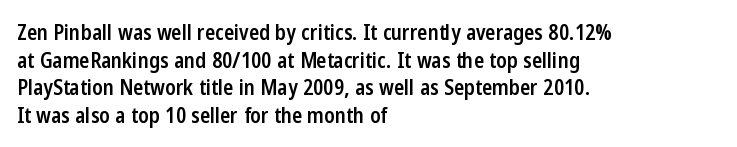
The image shows 21 px text type, upright; set left-aligned, normal line spacing (1.31x), normal letter spacing, not underlined.
